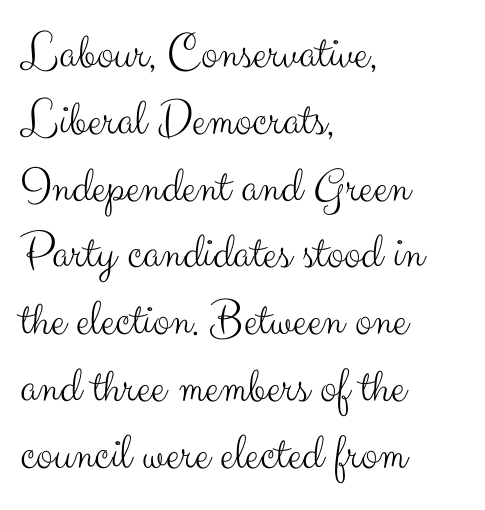
The image shows 51 px light sans-serif type; set left-aligned, normal line spacing (1.31x), normal letter spacing, not underlined; medium stroke contrast and a small x-height.
